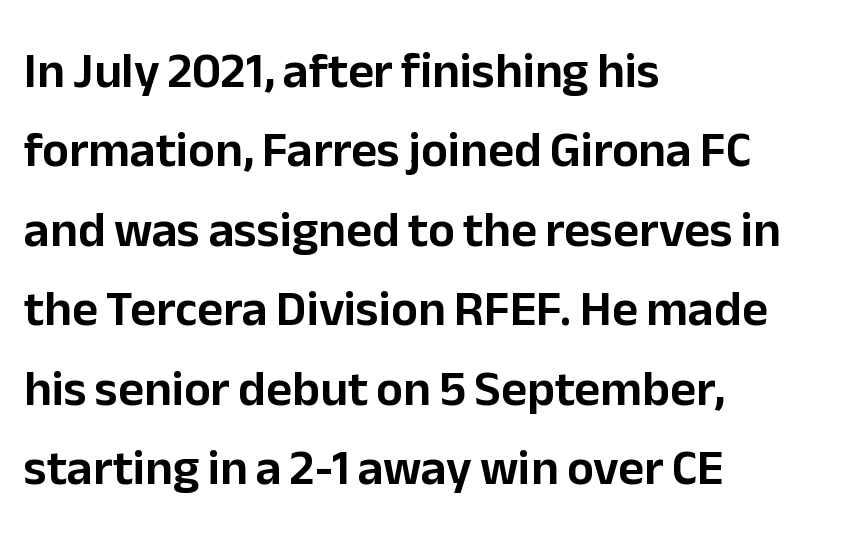
Q: Is the text italic (slanted)? A: No, it is upright.
Q: Is the typeface a serif or a sans-serif typeface? A: Sans-serif.
Q: Is the text underlined? A: No.
Q: How is the paragraph aligned? A: Left-aligned.
Q: Is the spacing between letters normal or unusually wide? A: Normal.
Q: Is the spacing between lines tight, normal or loose? A: Normal.
Q: Width (condensed, normal, or wide)? A: Normal.
Q: Stroke contrast? A: Low.
Q: x-height? A: Medium.
Q: Monospaced? A: No.
